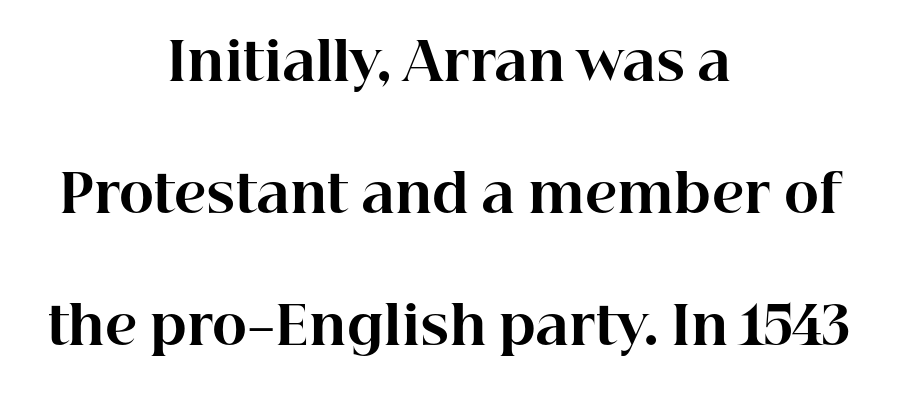
The image shows 53 px bold serif type, upright; set centered, loose line spacing (2.49x), normal letter spacing, not underlined; high stroke contrast and a medium x-height.
